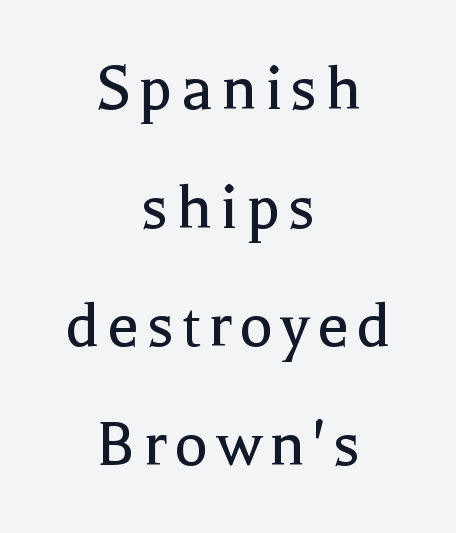
The font family rendered here belongs to the serif group. The space directly below the letters is spotless. The paragraph has two soft edges and a firm central axis. A typesetter would call this proportional, since set widths differ per character.
